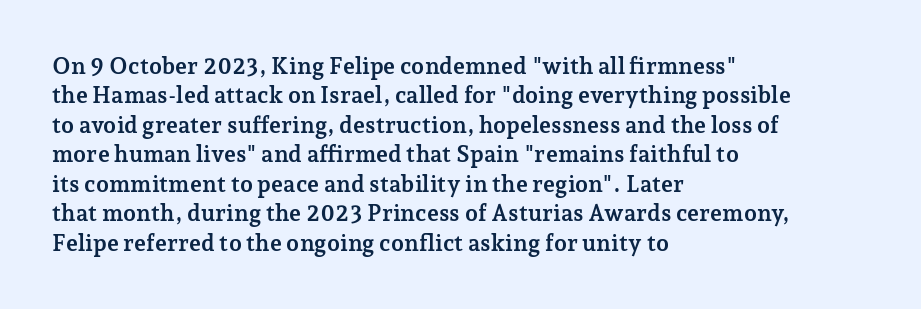
In terms of posture, this sample is upright. Whoever set this chose a conventional vertical rhythm. The space directly below the letters is spotless. A typesetter would call this zero additional tracking.
